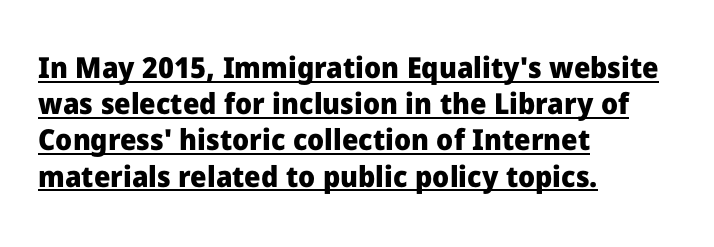
Q: Is the text bold? A: Yes.
Q: Is the text italic (slanted)? A: No, it is upright.
Q: Is the typeface a serif or a sans-serif typeface? A: Sans-serif.
Q: Is the text underlined? A: Yes.
Q: How is the paragraph aligned? A: Left-aligned.
Q: Is the spacing between letters normal or unusually wide? A: Normal.
Q: Is the spacing between lines tight, normal or loose? A: Normal.
Q: Width (condensed, normal, or wide)? A: Normal.
Q: Stroke contrast? A: Low.
Q: x-height? A: Medium.
Q: Monospaced? A: No.
